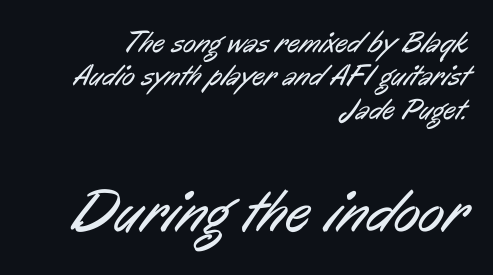
The image shows 61 px regular-weight, condensed sans-serif type; set right-aligned, tight line spacing (1.11x), normal letter spacing, not underlined; the second (bottom) block is 2.03x larger; low stroke contrast and a medium x-height.
